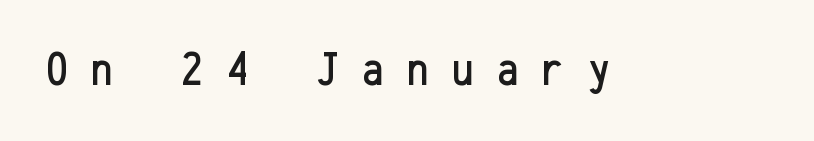
{"serif": "no", "italic": "no", "width": "condensed", "stroke_contrast": "low", "x_height": "medium", "monospaced": "yes", "underline": "no", "letter_spacing": "wide", "letter_spacing_em": 0.49, "glyph_px": 48}
